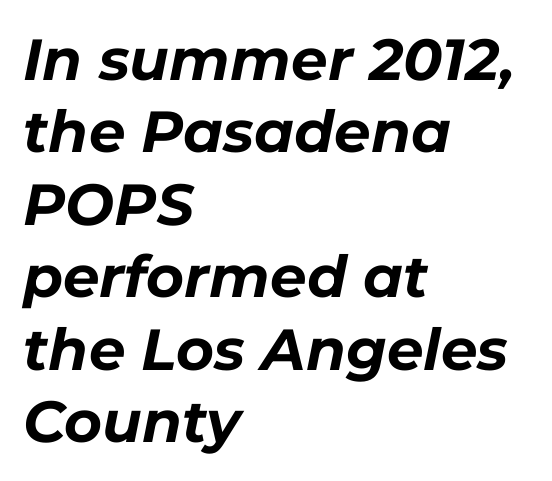
Q: Is the text bold? A: Yes.
Q: Is the text italic (slanted)? A: Yes, it leans right by about 11 degrees.
Q: Is the text underlined? A: No.
Q: How is the paragraph aligned? A: Left-aligned.
Q: Is the spacing between letters normal or unusually wide? A: Normal.
Q: Is the spacing between lines tight, normal or loose? A: Normal.
Q: Width (condensed, normal, or wide)? A: Normal.
Q: Stroke contrast? A: Low.
Q: x-height? A: Medium.
Q: Monospaced? A: No.
